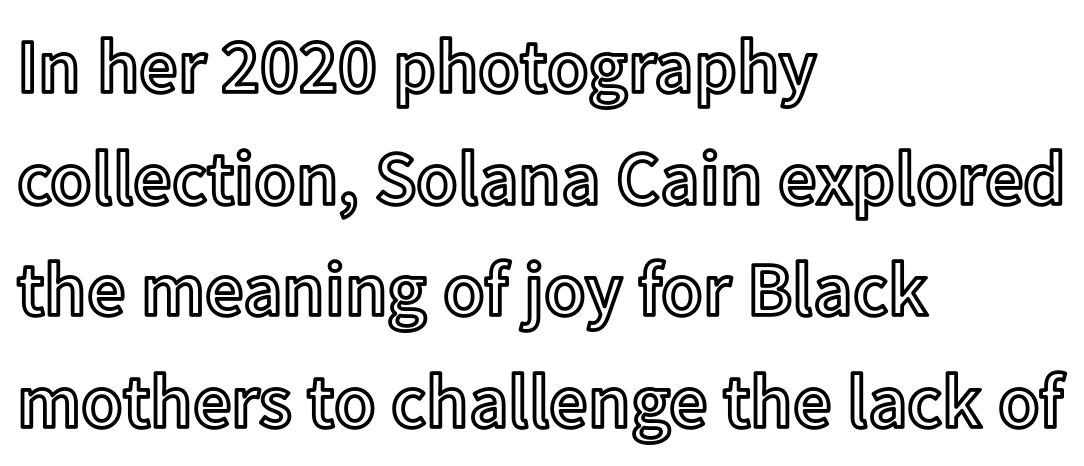
The rendering uses natural spacing where letterforms have individual widths. These lines stack with their left ends in a neat column. If you measured baseline to baseline, you'd find a middling distance. Italic? Not at all — the glyphs are vertical.
